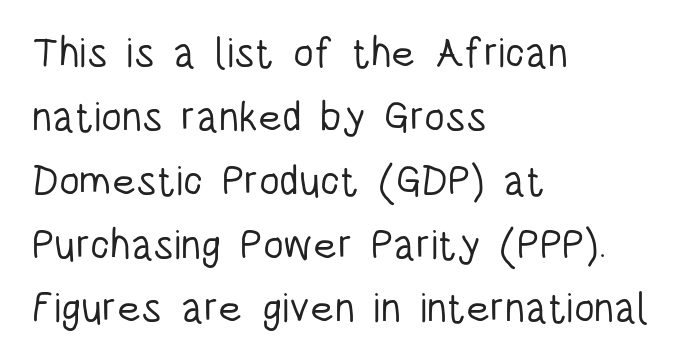
The image shows 42 px light, condensed sans-serif type, upright; set left-aligned, normal line spacing (1.52x), normal letter spacing, not underlined; low stroke contrast and a large x-height.
